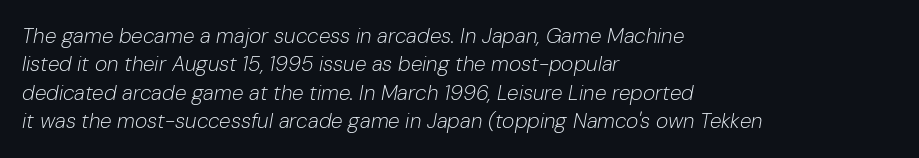
{"italic": "yes", "lean": "right", "slant_degrees": 10, "bold": "no", "underline": "no", "align": "left", "line_spacing": "normal", "line_spacing_ratio": 1.35, "letter_spacing": "normal", "letter_spacing_em": 0.0, "glyph_px": 21}
